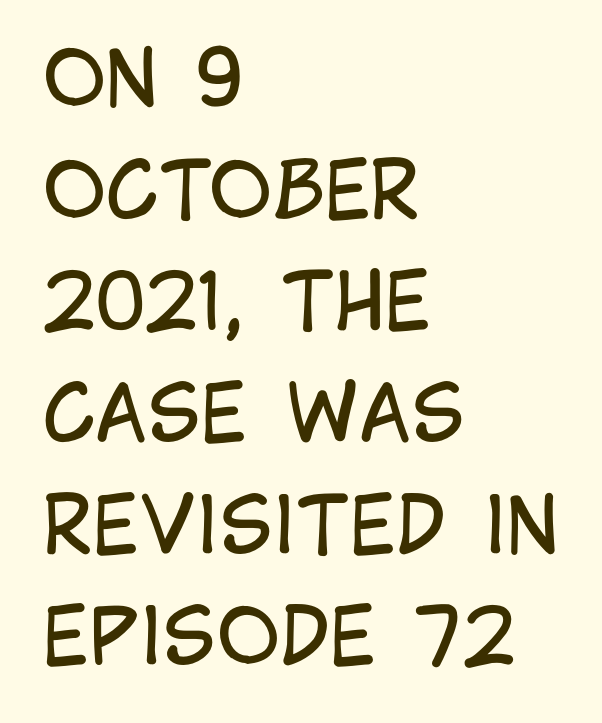
Q: Is the text bold? A: No.
Q: Is the text italic (slanted)? A: No, it is upright.
Q: Is the typeface a serif or a sans-serif typeface? A: Sans-serif.
Q: Is the text underlined? A: No.
Q: How is the paragraph aligned? A: Left-aligned.
Q: Is the spacing between letters normal or unusually wide? A: Normal.
Q: Is the spacing between lines tight, normal or loose? A: Normal.
Q: Width (condensed, normal, or wide)? A: Condensed.
Q: Stroke contrast? A: Low.
Q: x-height? A: Large.
Q: Monospaced? A: No.
